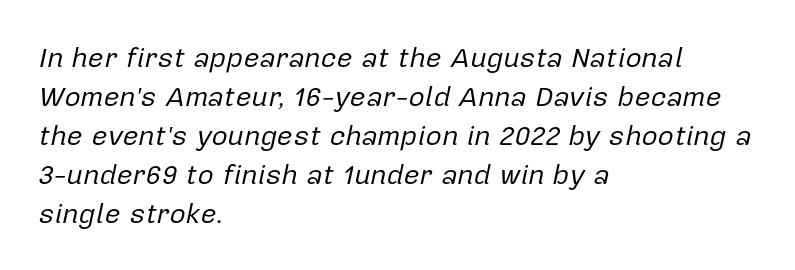
Posture: slanted. Reading down the column, the eye jumps a familiar distance to each next line. Tracking here is standard; glyphs follow each other at the usual distance. Is this a fixed-width face? No — the glyphs have proportional, varying widths. Underlining? Definitely not there.
